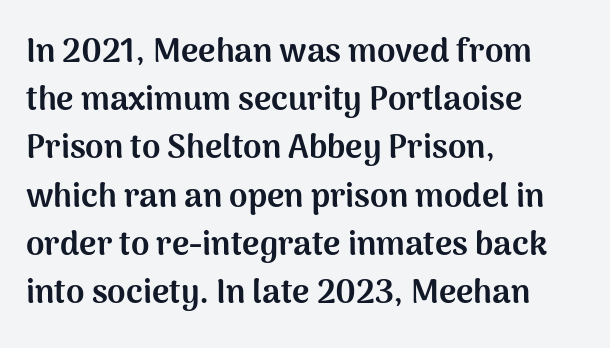
{"serif": "no", "italic": "no", "bold": "yes", "weight": "bold", "width": "normal", "stroke_contrast": "medium", "x_height": "medium", "monospaced": "no", "underline": "no", "align": "left", "line_spacing": "normal", "line_spacing_ratio": 1.46, "letter_spacing": "normal", "letter_spacing_em": 0.0, "glyph_px": 33}
